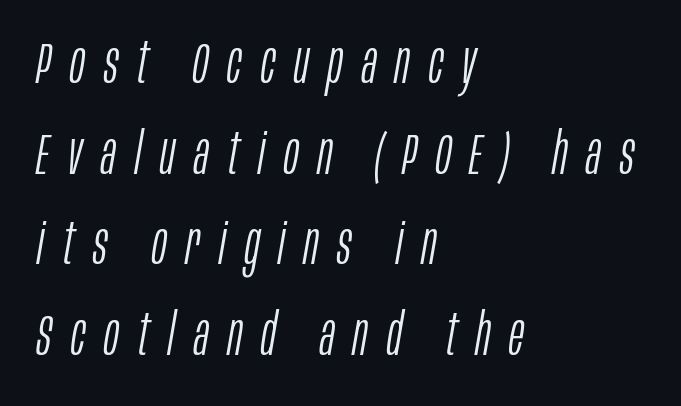
Q: Is the text bold? A: No.
Q: Is the text italic (slanted)? A: Yes, it leans right by about 10 degrees.
Q: Is the text underlined? A: No.
Q: How is the paragraph aligned? A: Left-aligned.
Q: Is the spacing between letters normal or unusually wide? A: Unusually wide.
Q: Is the spacing between lines tight, normal or loose? A: Normal.
Q: Width (condensed, normal, or wide)? A: Condensed.
Q: Stroke contrast? A: Low.
Q: x-height? A: Large.
Q: Monospaced? A: No.
